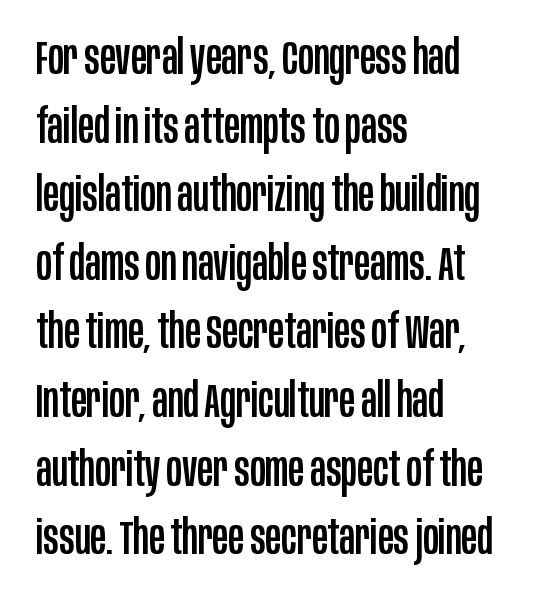
You can tell from the bare stems that sans-serif type was used. A normal amount of white space separates one row of letters from the next. The paragraph has a hard left edge and a soft right edge. Check under the words: just untouched page. The face used here is proportionally spaced, like ordinary book or web type. Italic? Not at all — the glyphs are vertical.
